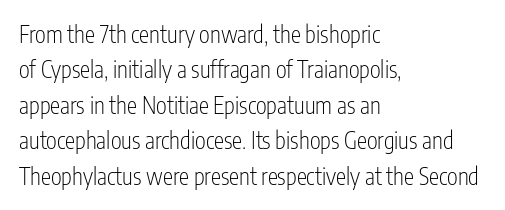
The image shows 23 px text type, upright; set left-aligned, normal line spacing (1.54x), normal letter spacing, not underlined.
